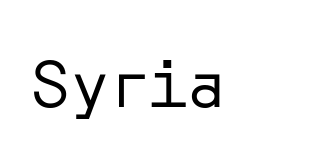
Q: Is the text bold? A: No.
Q: Is the text italic (slanted)? A: No, it is upright.
Q: Is the typeface a serif or a sans-serif typeface? A: Sans-serif.
Q: Is the text underlined? A: No.
Q: Is the spacing between letters normal or unusually wide? A: Normal.
Q: Width (condensed, normal, or wide)? A: Normal.
Q: Stroke contrast? A: Low.
Q: x-height? A: Medium.
